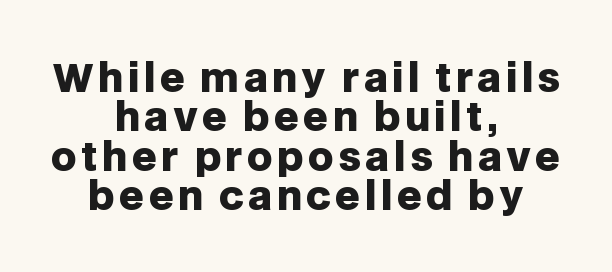
The image shows 39 px heavy sans-serif type, upright; set centered, tight line spacing (1.01x), not underlined; low stroke contrast and a large x-height.
